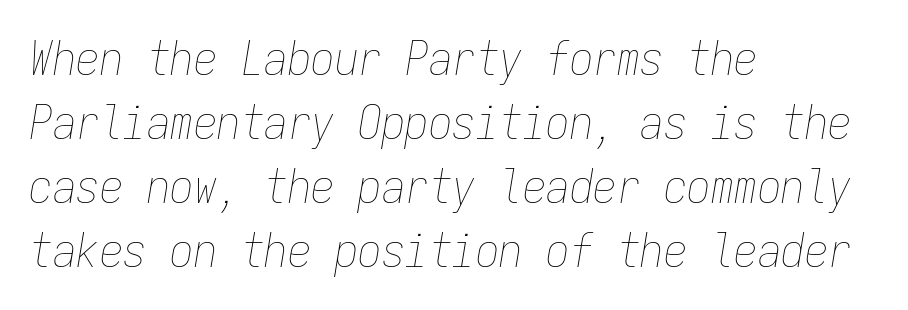
Here the designer chose a console-style face with uniform glyph widths. There is no visible air inserted between adjacent glyphs. Nobody drew a line under any word here. The setting favours the left margin, as ordinary paragraphs usually do. Tall strokes in this sample are angled rather than plumb.
